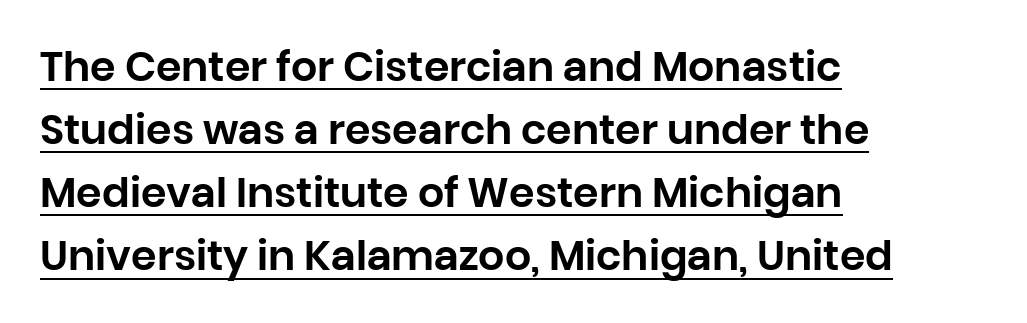
Q: Is the text italic (slanted)? A: No, it is upright.
Q: Is the typeface a serif or a sans-serif typeface? A: Sans-serif.
Q: Is the text underlined? A: Yes.
Q: How is the paragraph aligned? A: Left-aligned.
Q: Is the spacing between letters normal or unusually wide? A: Normal.
Q: Is the spacing between lines tight, normal or loose? A: Normal.
Q: Width (condensed, normal, or wide)? A: Normal.
Q: Stroke contrast? A: Low.
Q: x-height? A: Large.
Q: Monospaced? A: No.
